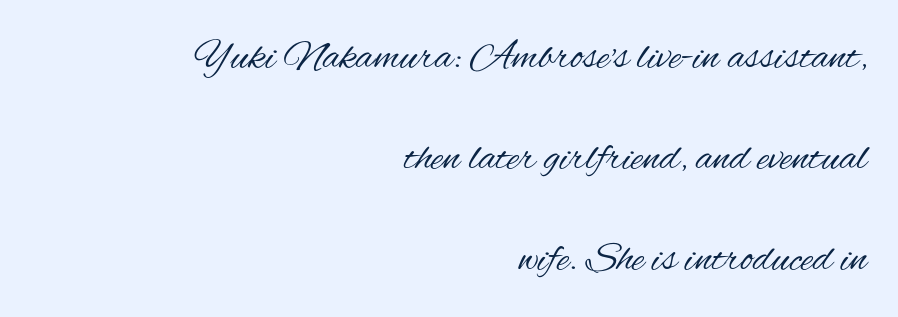
{"serif": "no", "bold": "no", "weight": "regular", "width": "condensed", "stroke_contrast": "medium", "x_height": "small", "monospaced": "no", "underline": "no", "align": "right", "line_spacing": "loose", "line_spacing_ratio": 2.4, "letter_spacing": "normal", "letter_spacing_em": 0.0, "glyph_px": 42}
